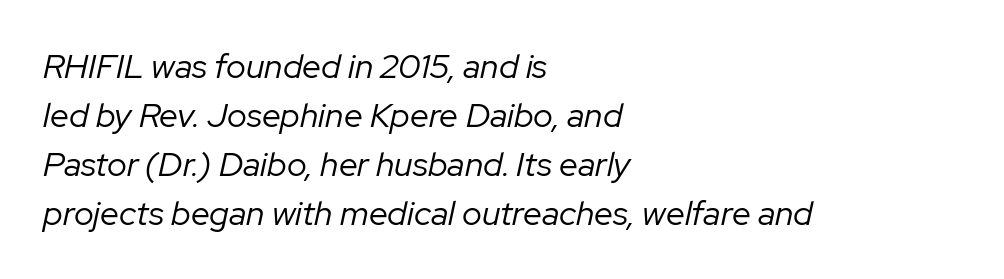
Q: Is the text bold? A: No.
Q: Is the text italic (slanted)? A: Yes, it leans right by about 12 degrees.
Q: Is the text underlined? A: No.
Q: How is the paragraph aligned? A: Left-aligned.
Q: Is the spacing between letters normal or unusually wide? A: Normal.
Q: Is the spacing between lines tight, normal or loose? A: Normal.
Q: Width (condensed, normal, or wide)? A: Normal.
Q: Stroke contrast? A: Low.
Q: x-height? A: Medium.
Q: Monospaced? A: No.
